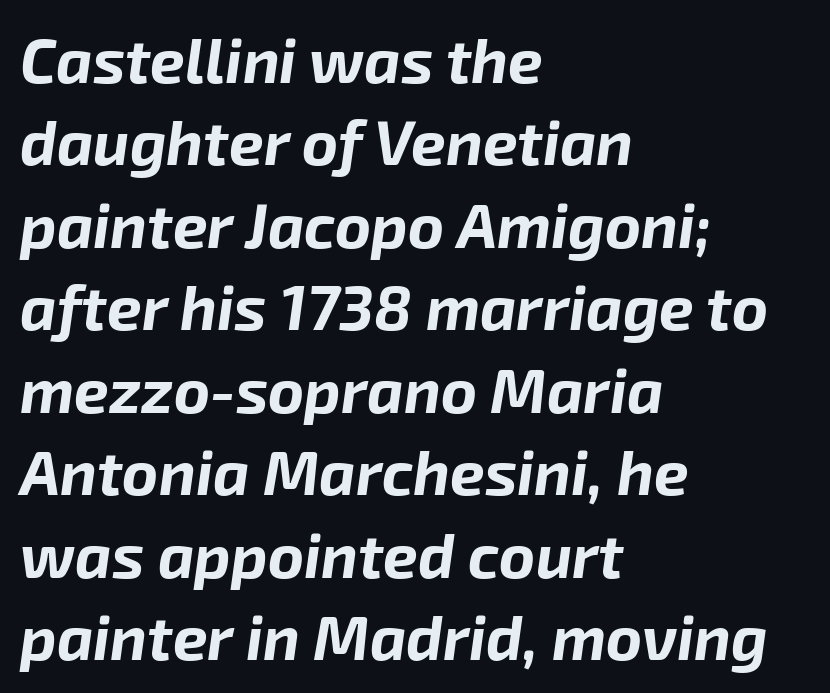
In terms of leading, this rendering sits right in the middle. Do the characters align in a grid? No, the font is proportional. Typeset ragged right — the left edge is the straight one. Caption: bold face, heavy strokes. This sample uses an oblique cut, with every glyph tilted off the vertical.
